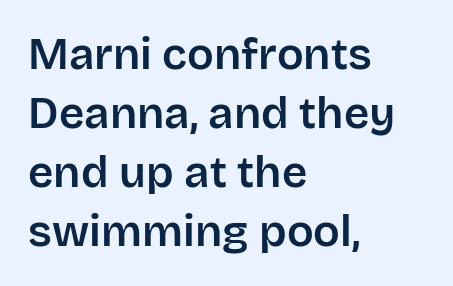
{"serif": "no", "italic": "no", "width": "normal", "stroke_contrast": "low", "x_height": "large", "monospaced": "no", "underline": "no", "align": "left", "line_spacing": "normal", "line_spacing_ratio": 1.34, "letter_spacing": "normal", "letter_spacing_em": 0.0, "glyph_px": 44}
